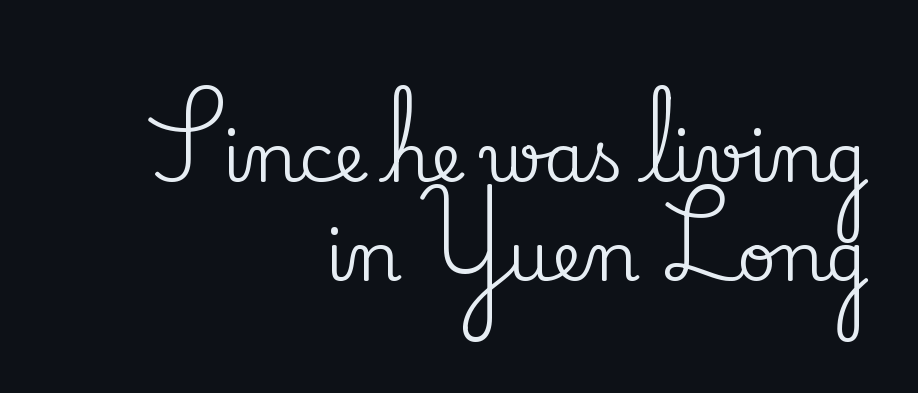
These lines were composed using upright roman letters. These lines stack with their right ends in a neat column. The rendering uses natural spacing where letterforms have individual widths. What stands out about the letter spacing? Nothing — it is the standard amount. Anything drawn beneath the words? Only blank space.
